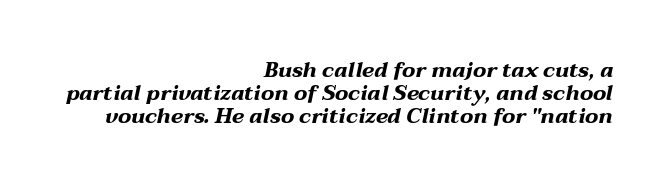
Q: Is the text bold? A: Yes.
Q: Is the text italic (slanted)? A: Yes, it leans right by about 12 degrees.
Q: Is the text underlined? A: No.
Q: How is the paragraph aligned? A: Right-aligned.
Q: Is the spacing between letters normal or unusually wide? A: Normal.
Q: Is the spacing between lines tight, normal or loose? A: Tight.
